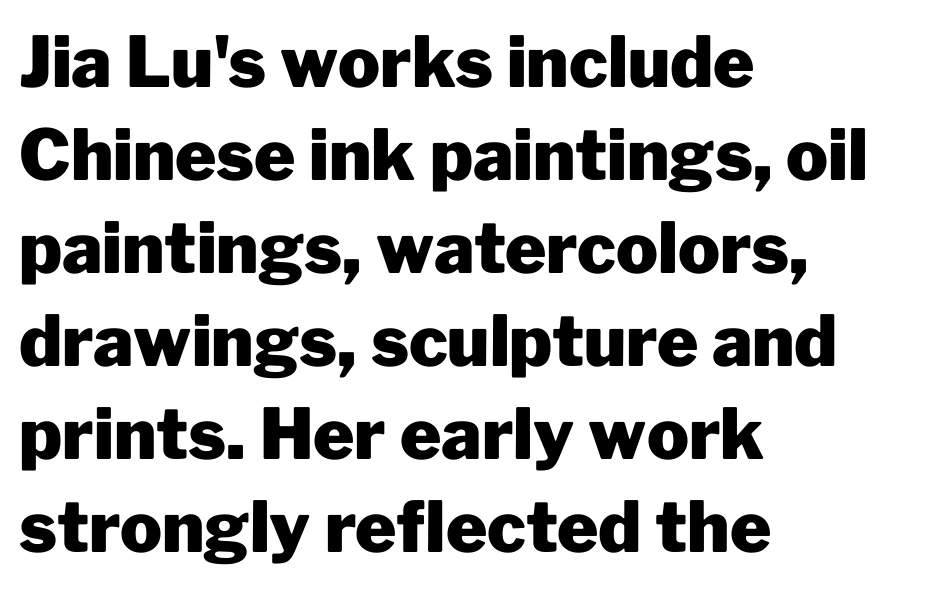
The image shows 70 px heavy sans-serif type, upright; set left-aligned, normal line spacing (1.33x), normal letter spacing, not underlined; low stroke contrast and a medium x-height.
